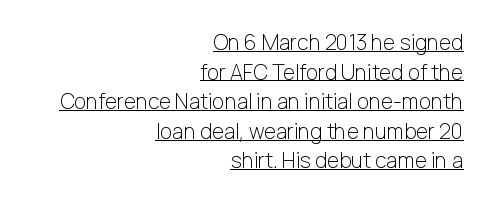
Q: Is the text bold? A: No.
Q: Is the text italic (slanted)? A: No, it is upright.
Q: Is the text underlined? A: Yes.
Q: How is the paragraph aligned? A: Right-aligned.
Q: Is the spacing between letters normal or unusually wide? A: Normal.
Q: Is the spacing between lines tight, normal or loose? A: Normal.
